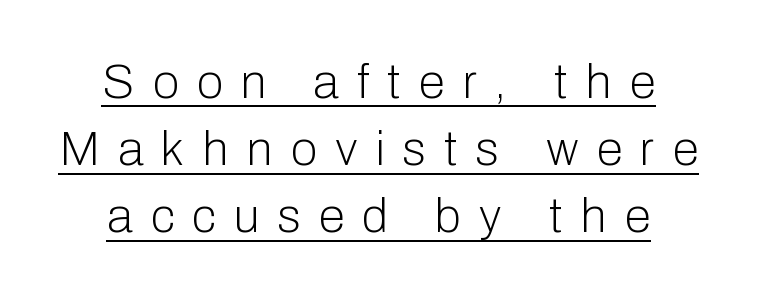
Letter spacing: wide. Characters remain perfectly vertical along every line. Interline gaps are of average width in this sample. The specimen includes a rule beneath the text block's lines.
